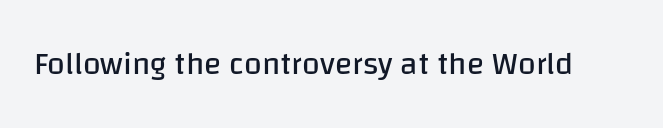
Heft: none added — not bold. The font family rendered here belongs to the sans-serif group. If you drew a line through each stem, it would be perfectly vertical. Is this a fixed-width face? No — the glyphs have proportional, varying widths. Decoration check: the copy has no underline. Look at the tracking — it's just the regular setting, nothing added.
